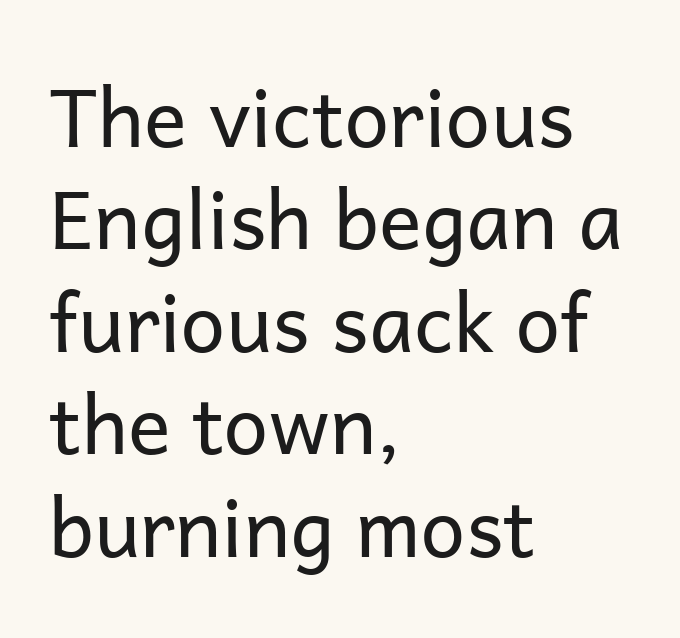
{"serif": "no", "italic": "no", "bold": "no", "weight": "regular", "width": "normal", "stroke_contrast": "low", "x_height": "medium", "monospaced": "no", "underline": "no", "align": "left", "line_spacing": "normal", "line_spacing_ratio": 1.28, "letter_spacing": "normal", "letter_spacing_em": 0.0, "glyph_px": 80}
